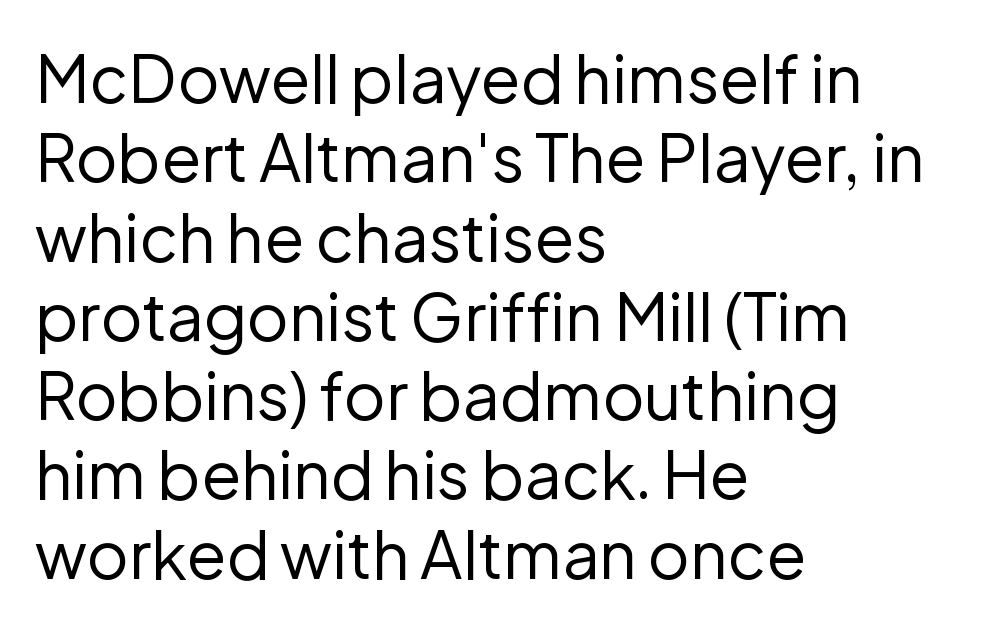
The image shows 65 px regular-weight sans-serif type, upright; set left-aligned, line spacing 1.22x, normal letter spacing, not underlined; low stroke contrast and a medium x-height.
